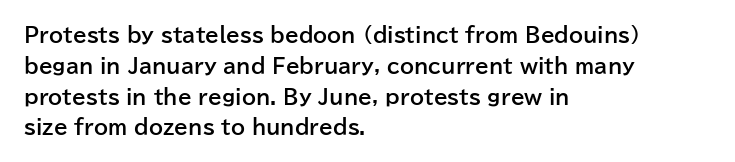
A student would call this left alignment; a typographer would say flush left, rag right. Any mark beneath the type? The region is blank. A dark, heavy texture on the line: the type is bold. The leading is moderate, giving the passage an even texture. The gaps between neighbouring characters are ordinary and unremarkable. The axis of the letterforms is exactly vertical.
